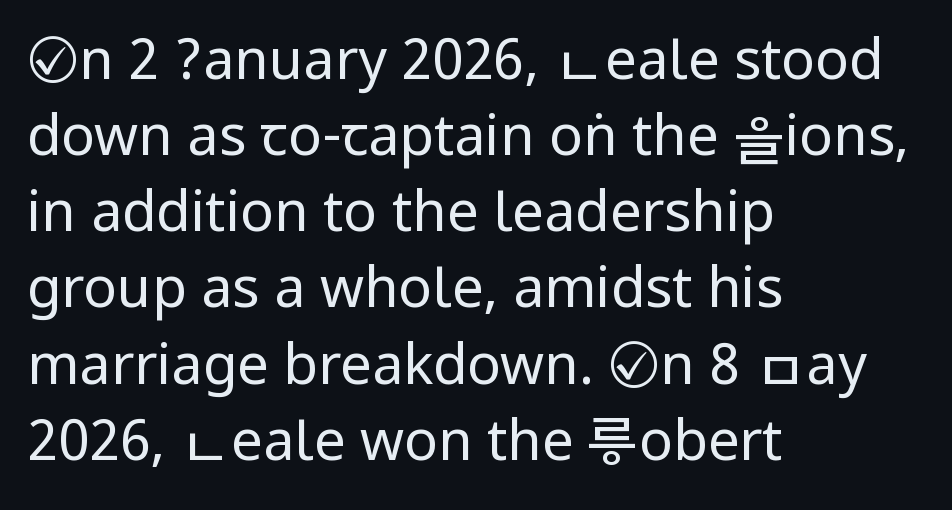
The image shows 56 px regular-weight, condensed sans-serif type, upright; set left-aligned, normal line spacing (1.36x), normal letter spacing, not underlined; low stroke contrast.
